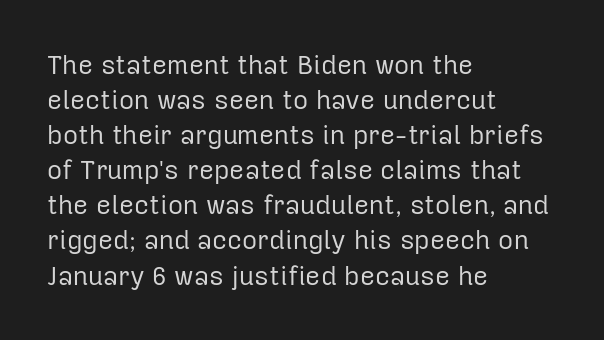
{"italic": "no", "bold": "no", "underline": "no", "align": "left", "line_spacing": "normal", "line_spacing_ratio": 1.35, "letter_spacing": "normal", "letter_spacing_em": 0.0, "glyph_px": 26}
